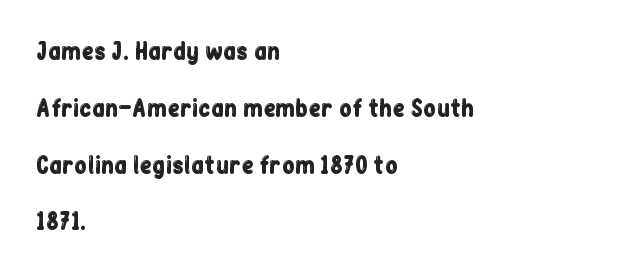
The image shows 23 px text type, upright; set left-aligned, loose line spacing (2.47x), normal letter spacing, not underlined.
